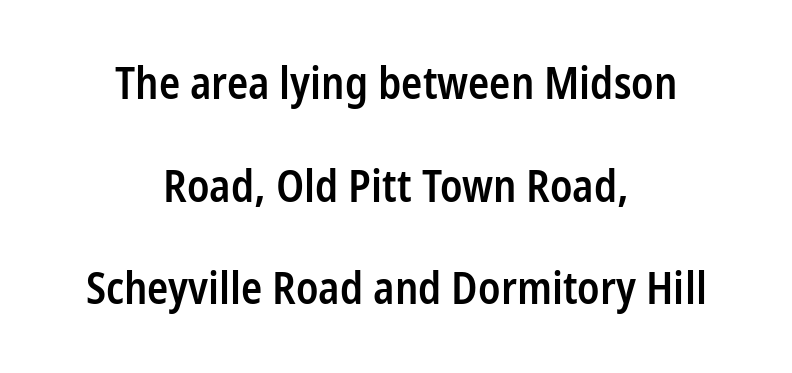
The image shows 44 px semibold, condensed sans-serif type, upright; set centered, loose line spacing (2.33x), normal letter spacing, not underlined; low stroke contrast and a medium x-height.
